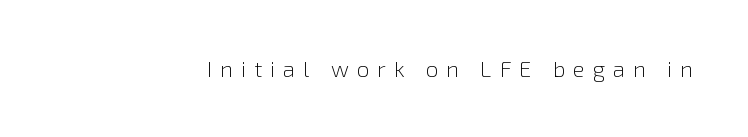
{"italic": "no", "bold": "no", "underline": "no", "letter_spacing": "wide", "letter_spacing_em": 0.37, "glyph_px": 22}
